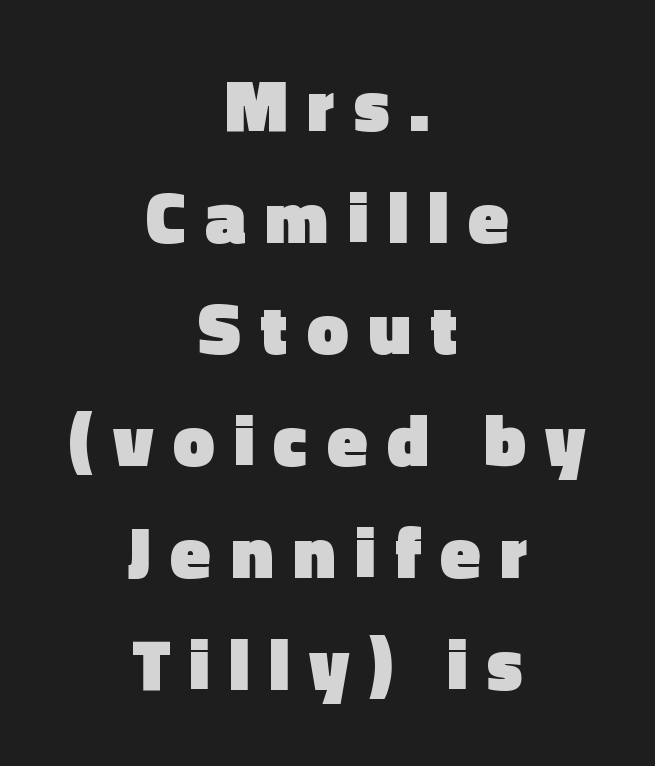
{"serif": "no", "italic": "no", "bold": "yes", "weight": "heavy", "width": "normal", "x_height": "medium", "monospaced": "no", "underline": "no", "align": "center", "line_spacing": "normal", "line_spacing_ratio": 1.51, "letter_spacing": "wide", "letter_spacing_em": 0.26, "glyph_px": 74}
